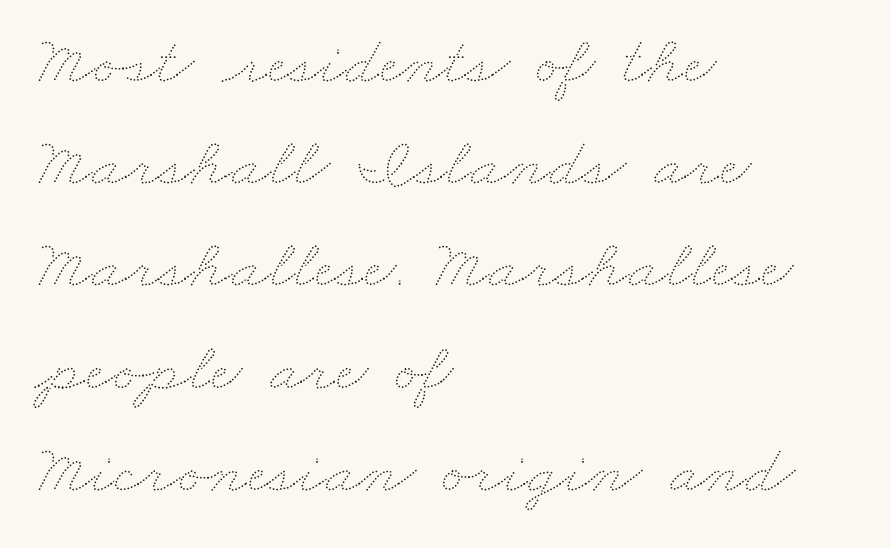
The image shows 70 px thin, wide type; set left-aligned, normal line spacing (1.46x), normal letter spacing, not underlined; medium stroke contrast and a small x-height.
